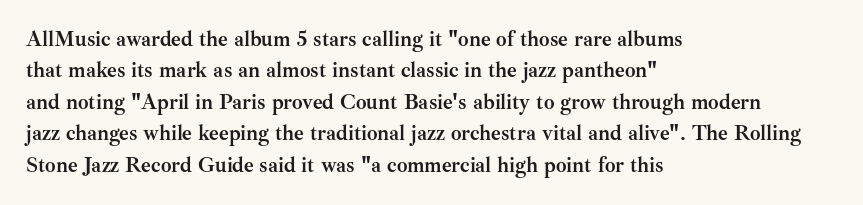
Set as a true bold cut, around the 700 mark. You can tell it's not italic because the verticals are truly vertical. Horizontally, the lines are justified to the leading edge only. Evenly set lines give the paragraph a standard silhouette. Just letters on the line, the space beneath them empty. Compared with typical body copy, the letter spacing here is the same.
